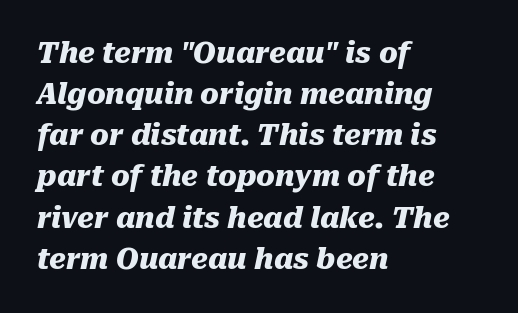
Think of a printed novel: that variable character pitch is what you see here. Horizontally, the lines are justified to the leading edge only. Letter spacing: default. The gap between lines stays unmarked. Whoever set this chose a conventional vertical rhythm.
